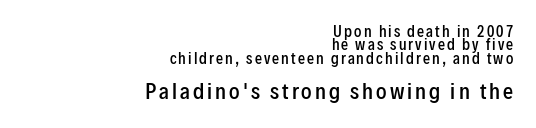
{"italic": "no", "bold": "semi", "underline": "no", "align": "right", "line_spacing": "tight", "line_spacing_ratio": 0.96, "larger_block": "second", "size_ratio": 1.43, "glyph_px": 20}
